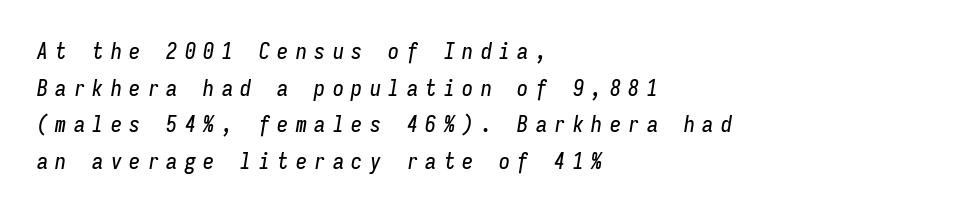
Students, observe: this is what conventionally led text looks like. Does extra space separate the letters? Yes, quite a lot of it. Emphasis-style slanted type is in use. Type without underlining. The paragraph shown leans on its left margin.
